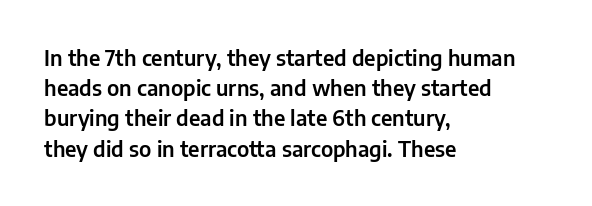
{"italic": "no", "underline": "no", "align": "left", "line_spacing": "normal", "line_spacing_ratio": 1.44, "letter_spacing": "normal", "letter_spacing_em": 0.0, "glyph_px": 21}
